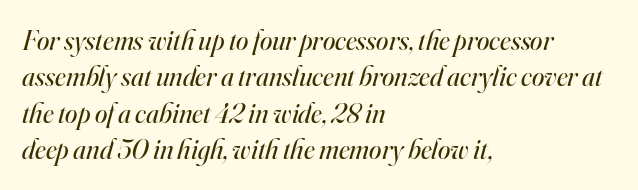
Q: Is the text bold? A: No.
Q: Is the text italic (slanted)? A: Yes, it leans right by about 16 degrees.
Q: Is the typeface a serif or a sans-serif typeface? A: Serif.
Q: Is the text underlined? A: No.
Q: How is the paragraph aligned? A: Left-aligned.
Q: Is the spacing between letters normal or unusually wide? A: Normal.
Q: Is the spacing between lines tight, normal or loose? A: Normal.
Q: Width (condensed, normal, or wide)? A: Normal.
Q: Stroke contrast? A: High.
Q: x-height? A: Small.
Q: Monospaced? A: No.
